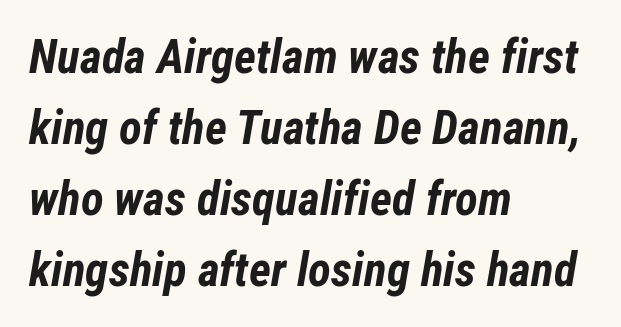
{"italic": "yes", "lean": "right", "slant_degrees": 12, "bold": "yes", "weight": "bold", "width": "condensed", "stroke_contrast": "low", "x_height": "medium", "monospaced": "no", "underline": "no", "align": "left", "line_spacing": "normal", "line_spacing_ratio": 1.51, "letter_spacing": "normal", "letter_spacing_em": 0.0, "glyph_px": 47}
